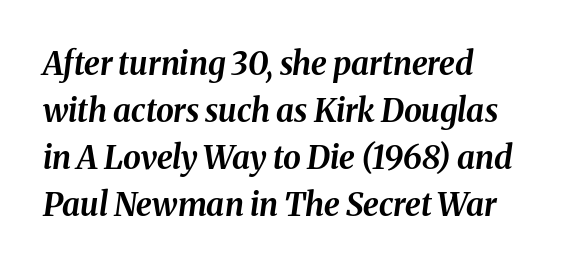
The rendering uses a moderate line-height, typical for paragraphs. Tracking here is standard; glyphs follow each other at the usual distance. Beneath every word, the page is bare. The lettering tilts uniformly, giving the passage an italic look. Does the weight exceed regular? Yes, all the way to bold.
